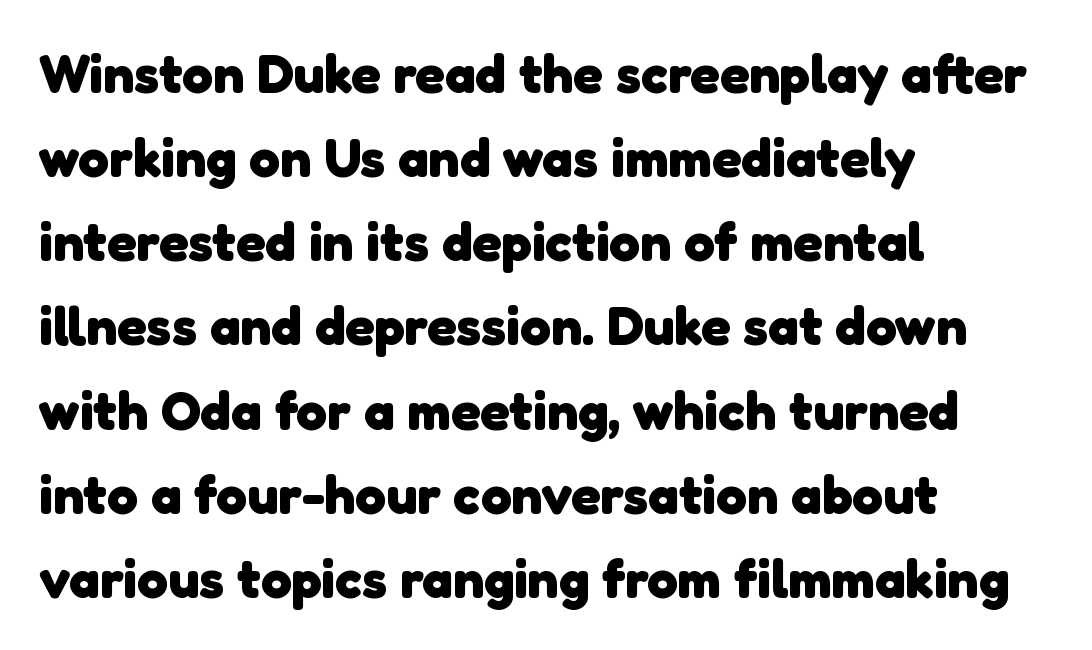
In terms of letterform style, serifs are entirely absent. Typesetter's note: full bold, strokes at maximum text heaviness. These lines sit exactly where default settings would place them. This sample is left-justified, so line endings fall wherever the words run out. Note the varied advance widths — an 'i' is clearly narrower than an 'm'.
